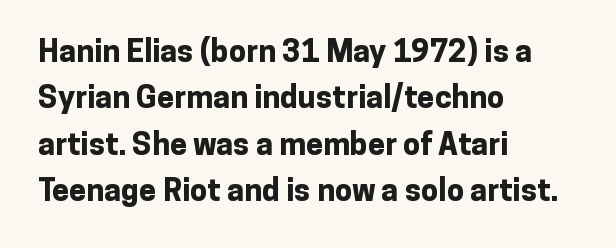
{"serif": "no", "italic": "no", "bold": "yes", "weight": "bold", "width": "normal", "stroke_contrast": "low", "x_height": "medium", "monospaced": "no", "underline": "no", "align": "left", "line_spacing": "normal", "line_spacing_ratio": 1.5, "letter_spacing": "normal", "letter_spacing_em": 0.0, "glyph_px": 31}
